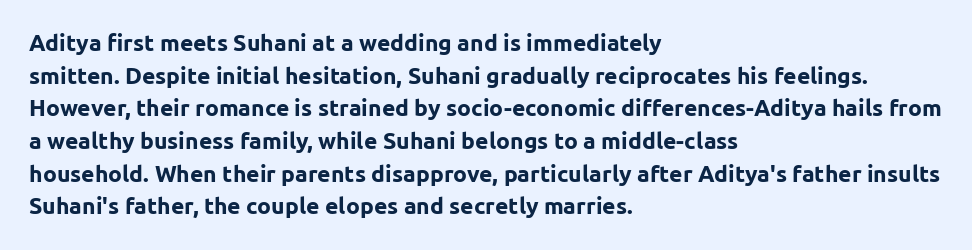
Here the glyphs are tracked normally, forming tight word shapes. One-word summary of the alignment: left. In terms of posture, this sample is upright. Notice how thick the strokes are: this is what a full bold looks like. The lines sit at an ordinary, default distance from one another.
